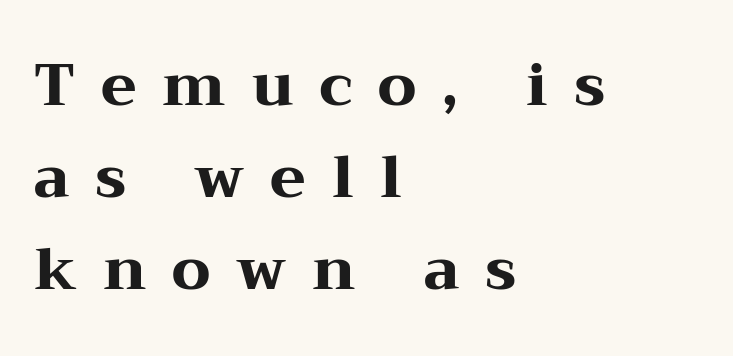
Q: Is the text bold? A: Yes.
Q: Is the text italic (slanted)? A: No, it is upright.
Q: Is the typeface a serif or a sans-serif typeface? A: Serif.
Q: Is the text underlined? A: No.
Q: How is the paragraph aligned? A: Left-aligned.
Q: Is the spacing between letters normal or unusually wide? A: Unusually wide.
Q: Is the spacing between lines tight, normal or loose? A: Normal.
Q: Width (condensed, normal, or wide)? A: Wide.
Q: Stroke contrast? A: Medium.
Q: x-height? A: Medium.
Q: Monospaced? A: No.
